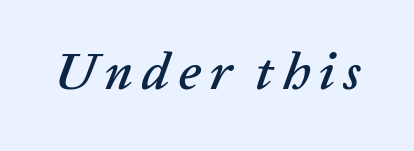
Q: Is the text italic (slanted)? A: Yes, it leans right by about 20 degrees.
Q: Is the text underlined? A: No.
Q: Width (condensed, normal, or wide)? A: Normal.
Q: Stroke contrast? A: Low.
Q: x-height? A: Medium.
Q: Monospaced? A: No.
